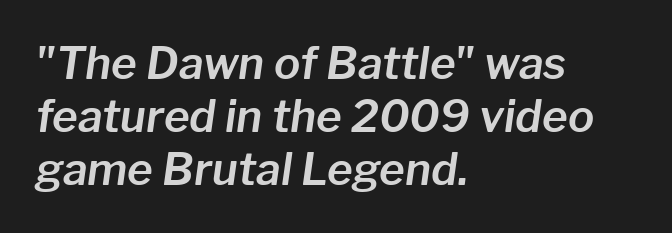
{"italic": "yes", "lean": "right", "slant_degrees": 8, "width": "normal", "stroke_contrast": "low", "x_height": "medium", "monospaced": "no", "underline": "no", "align": "left", "line_spacing_ratio": 1.21, "letter_spacing": "normal", "letter_spacing_em": 0.0, "glyph_px": 44}
